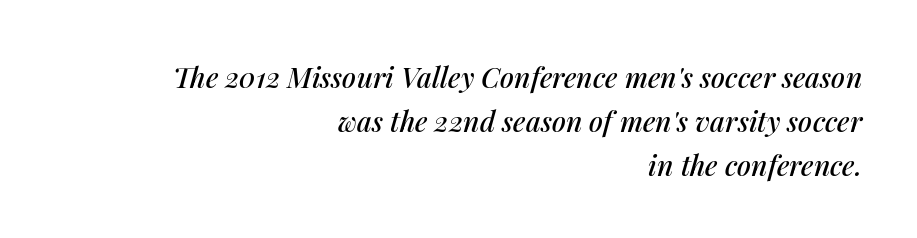
Q: Is the text italic (slanted)? A: Yes, it leans right by about 14 degrees.
Q: Is the text underlined? A: No.
Q: How is the paragraph aligned? A: Right-aligned.
Q: Is the spacing between letters normal or unusually wide? A: Normal.
Q: Is the spacing between lines tight, normal or loose? A: Normal.
Q: Width (condensed, normal, or wide)? A: Normal.
Q: Stroke contrast? A: Medium.
Q: x-height? A: Medium.
Q: Monospaced? A: No.
